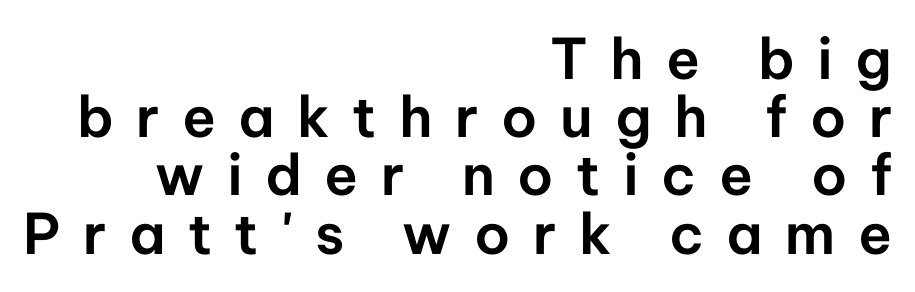
The image shows 56 px sans-serif type, upright; set right-aligned, tight line spacing (1.04x), unusually wide letter spacing (+0.4 em), not underlined; low stroke contrast and a medium x-height.
